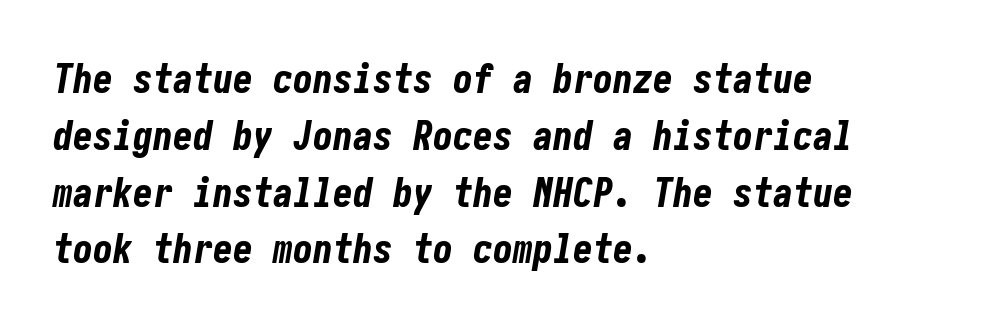
{"italic": "yes", "lean": "right", "slant_degrees": 10, "bold": "yes", "weight": "bold", "width": "condensed", "stroke_contrast": "low", "x_height": "medium", "underline": "no", "align": "left", "line_spacing": "normal", "line_spacing_ratio": 1.42, "letter_spacing": "normal", "letter_spacing_em": 0.0, "glyph_px": 40}
